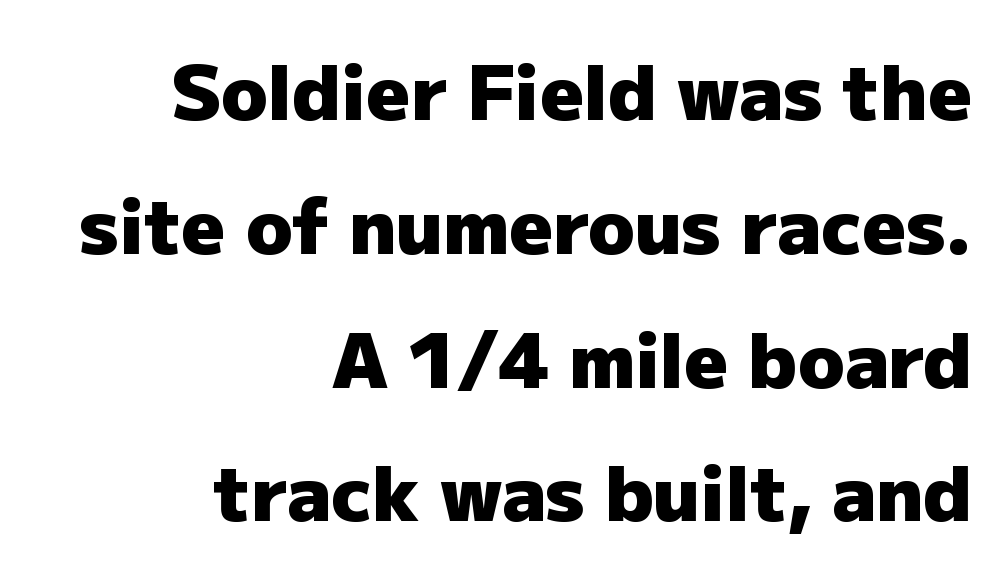
{"serif": "no", "italic": "no", "bold": "yes", "weight": "heavy", "width": "normal", "stroke_contrast": "low", "x_height": "medium", "monospaced": "no", "underline": "no", "align": "right", "line_spacing_ratio": 1.76, "letter_spacing": "normal", "letter_spacing_em": 0.0, "glyph_px": 76}
